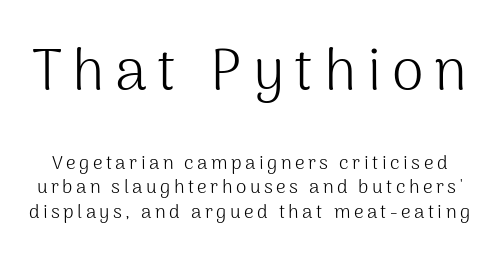
Q: Is the text bold? A: No.
Q: Is the text italic (slanted)? A: No, it is upright.
Q: Is the typeface a serif or a sans-serif typeface? A: Sans-serif.
Q: Is the text underlined? A: No.
Q: Is the spacing between lines tight, normal or loose? A: Normal.
Q: Which block of text is set in a larger size, the first (top) or the second (bottom)? A: The first (top) one.
Q: Width (condensed, normal, or wide)? A: Normal.
Q: Stroke contrast? A: Medium.
Q: x-height? A: Medium.
Q: Monospaced? A: No.
